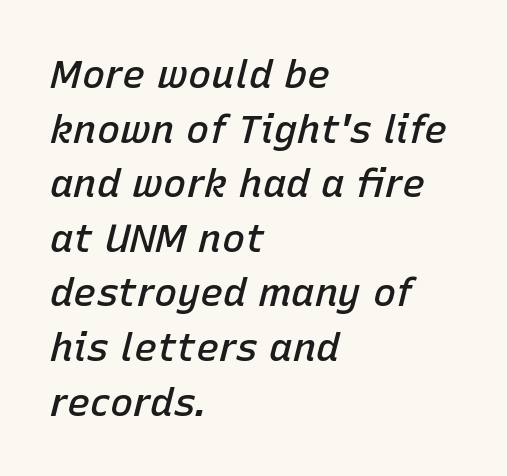
The image shows 39 px semibold type, italic (leaning right); set left-aligned, normal line spacing (1.4x), normal letter spacing, not underlined; low stroke contrast and a medium x-height.
